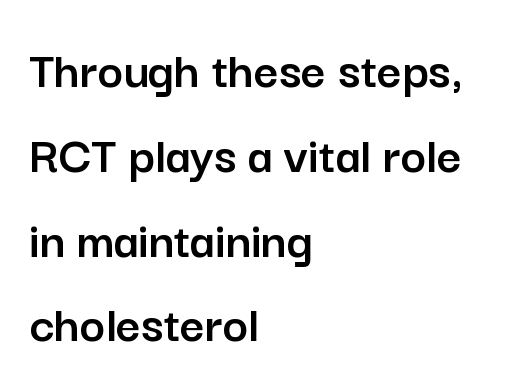
Notice how the passage keeps a crisp vertical edge on the left only. The type sits square on the baseline with zero lean. A bare baseline throughout the passage. Are there feet on the stems? There aren't — it's a sans.
